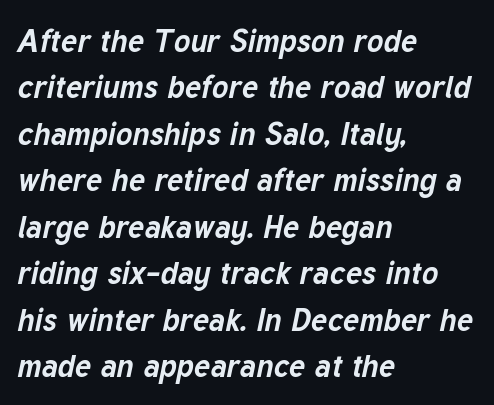
{"italic": "yes", "lean": "right", "slant_degrees": 12, "bold": "yes", "weight": "bold", "width": "normal", "stroke_contrast": "low", "x_height": "medium", "monospaced": "no", "underline": "no", "align": "left", "line_spacing": "normal", "line_spacing_ratio": 1.5, "letter_spacing": "normal", "letter_spacing_em": 0.0, "glyph_px": 31}
